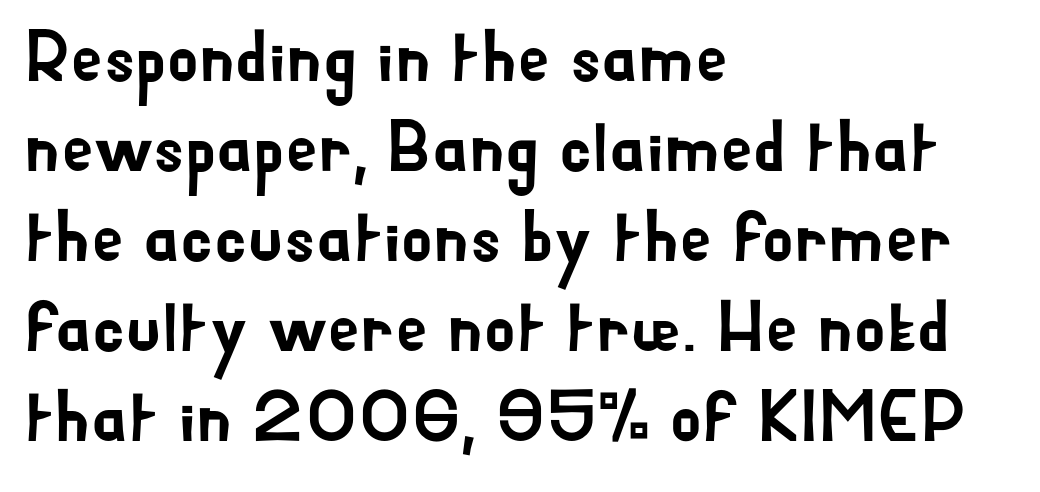
Q: Is the text italic (slanted)? A: No, it is upright.
Q: Is the typeface a serif or a sans-serif typeface? A: Sans-serif.
Q: Is the text underlined? A: No.
Q: How is the paragraph aligned? A: Left-aligned.
Q: Is the spacing between letters normal or unusually wide? A: Normal.
Q: Is the spacing between lines tight, normal or loose? A: Normal.
Q: Width (condensed, normal, or wide)? A: Normal.
Q: Stroke contrast? A: Low.
Q: x-height? A: Small.
Q: Monospaced? A: No.
